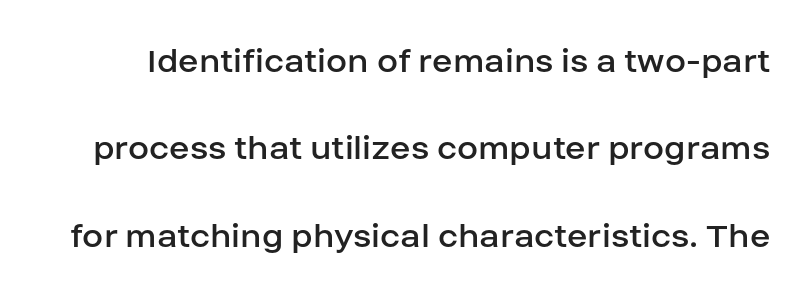
Q: Is the text bold? A: No.
Q: Is the text italic (slanted)? A: No, it is upright.
Q: Is the typeface a serif or a sans-serif typeface? A: Sans-serif.
Q: Is the text underlined? A: No.
Q: Is the spacing between letters normal or unusually wide? A: Normal.
Q: Is the spacing between lines tight, normal or loose? A: Loose.
Q: Width (condensed, normal, or wide)? A: Normal.
Q: Stroke contrast? A: Low.
Q: x-height? A: Large.
Q: Monospaced? A: No.
